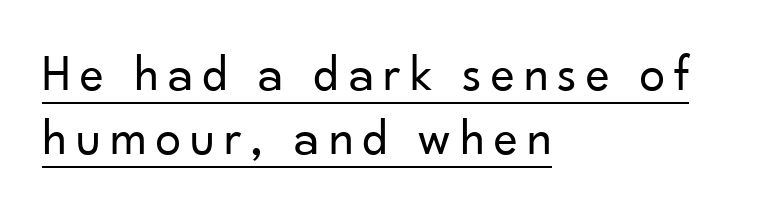
A normal amount of white space separates one row of letters from the next. Typeset ragged right — the left edge is the straight one. Descenders here cross a horizontal rule under the line. Serif or sans? Sans — the stroke terminals are bare. The letters advance in unequal steps, a hallmark of proportional type.
